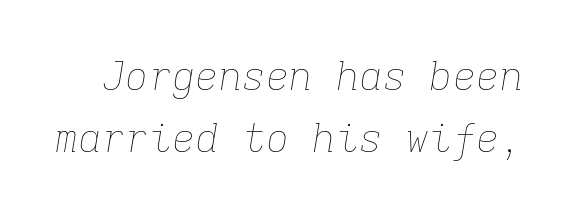
The image shows 39 px thin type, italic (leaning right), monospaced; set normal line spacing (1.59x), normal letter spacing, not underlined; low stroke contrast and a medium x-height.
